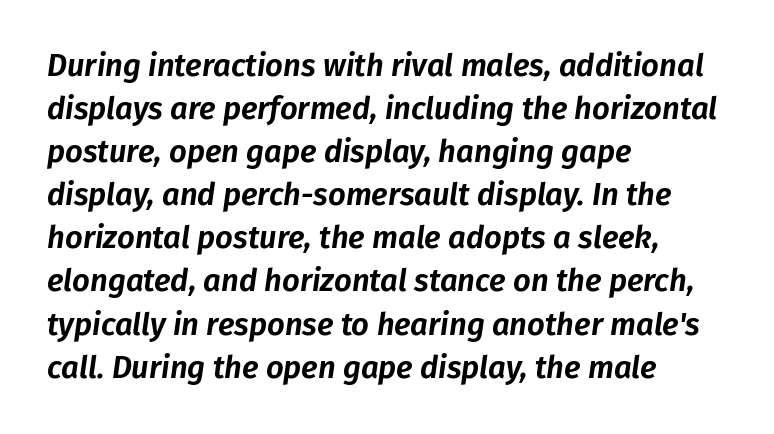
{"italic": "yes", "lean": "right", "slant_degrees": 8, "width": "normal", "stroke_contrast": "low", "x_height": "medium", "monospaced": "no", "underline": "no", "align": "left", "line_spacing": "normal", "line_spacing_ratio": 1.39, "letter_spacing": "normal", "letter_spacing_em": 0.0, "glyph_px": 31}
